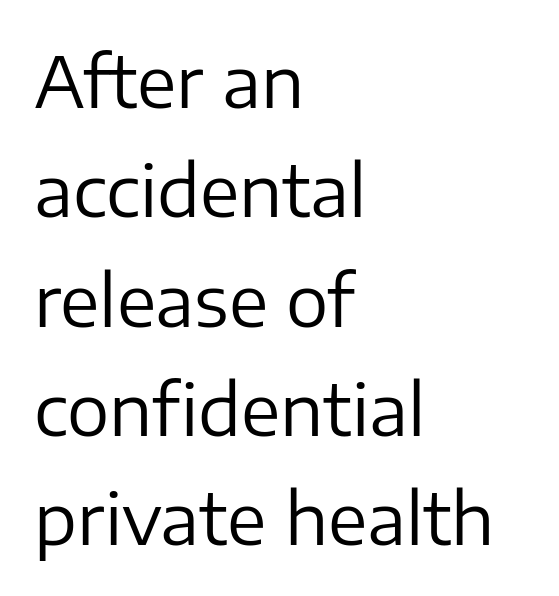
{"serif": "no", "italic": "no", "bold": "no", "weight": "regular", "width": "normal", "stroke_contrast": "low", "x_height": "medium", "monospaced": "no", "underline": "no", "align": "left", "line_spacing": "normal", "line_spacing_ratio": 1.54, "letter_spacing": "normal", "letter_spacing_em": 0.0, "glyph_px": 71}
